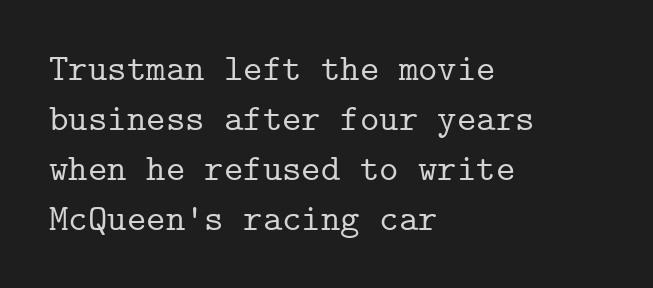
The typography opts for an upright posture over an oblique one. Each letter, wide or thin by design, is forced into the same width here. Classification — serif. The text block is weighted toward the left margin, trailing off unevenly rightward. Inter-character spacing is left at the font's built-in metrics.
